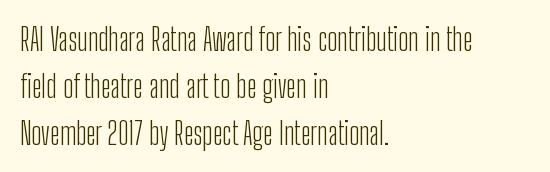
Q: Is the text bold? A: No.
Q: Is the text italic (slanted)? A: No, it is upright.
Q: Is the typeface a serif or a sans-serif typeface? A: Sans-serif.
Q: Is the text underlined? A: No.
Q: How is the paragraph aligned? A: Left-aligned.
Q: Is the spacing between letters normal or unusually wide? A: Normal.
Q: Is the spacing between lines tight, normal or loose? A: Normal.
Q: Width (condensed, normal, or wide)? A: Condensed.
Q: Stroke contrast? A: Low.
Q: x-height? A: Medium.
Q: Monospaced? A: No.
